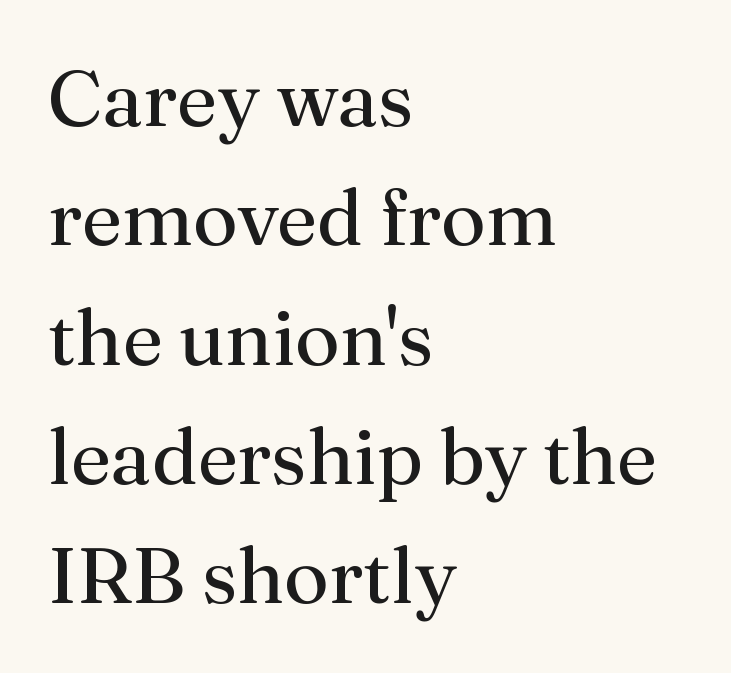
The image shows 79 px regular-weight serif type, upright; set left-aligned, normal line spacing (1.51x), normal letter spacing, not underlined; medium stroke contrast and a medium x-height.
